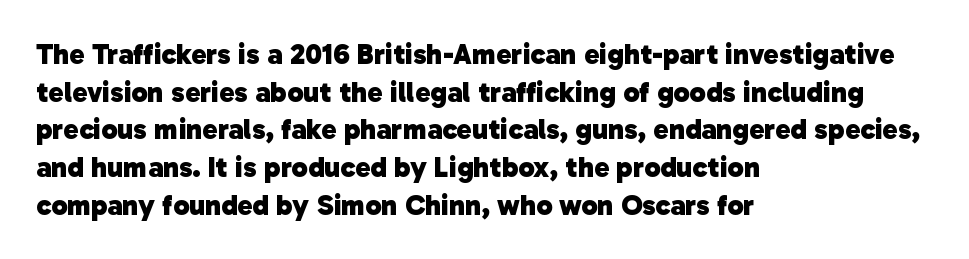
{"serif": "no", "bold": "yes", "weight": "heavy", "width": "normal", "stroke_contrast": "low", "x_height": "medium", "monospaced": "no", "underline": "no", "align": "left", "line_spacing": "normal", "line_spacing_ratio": 1.3, "letter_spacing": "normal", "letter_spacing_em": 0.0, "glyph_px": 29}
